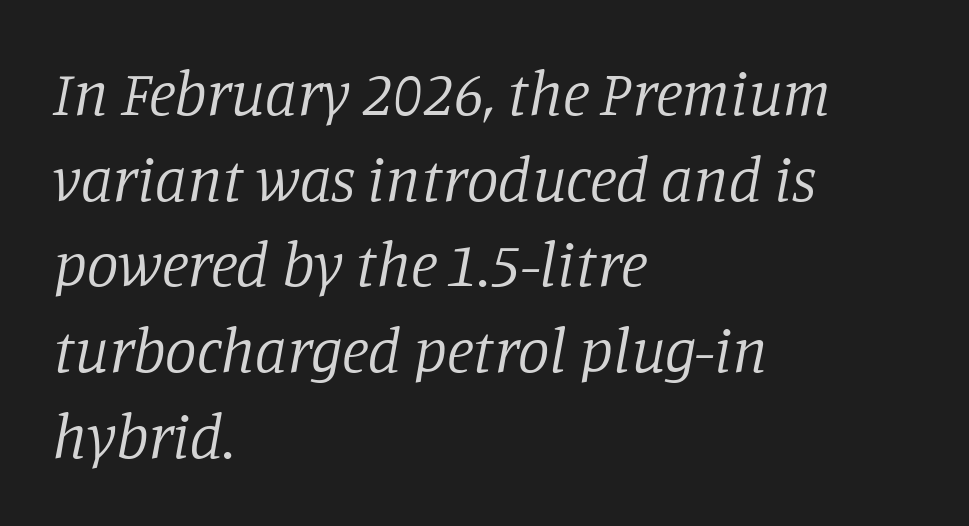
Ink coverage per letter is moderate at most. Is there much room between lines? A standard amount, neither cramped nor airy. Unlike a clean sans, this face finishes its strokes with serifs. The gaps between neighbouring characters are ordinary and unremarkable. Plain, unruled lines of type.
